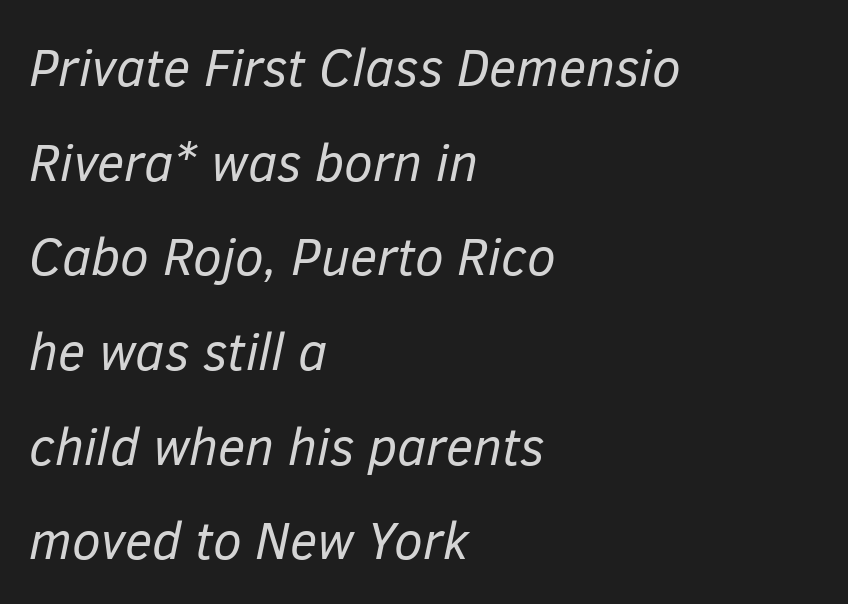
Q: Is the text bold? A: No.
Q: Is the text italic (slanted)? A: Yes, it leans right by about 12 degrees.
Q: Is the text underlined? A: No.
Q: How is the paragraph aligned? A: Left-aligned.
Q: Is the spacing between letters normal or unusually wide? A: Normal.
Q: Width (condensed, normal, or wide)? A: Normal.
Q: Stroke contrast? A: Low.
Q: x-height? A: Medium.
Q: Monospaced? A: No.
